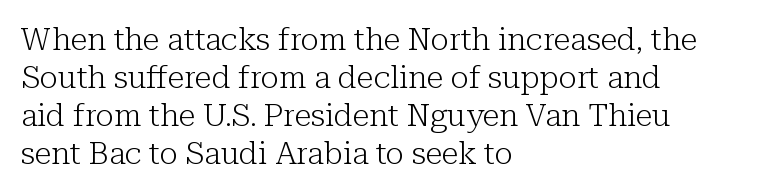
Q: Is the text bold? A: No.
Q: Is the text italic (slanted)? A: No, it is upright.
Q: Is the typeface a serif or a sans-serif typeface? A: Serif.
Q: Is the text underlined? A: No.
Q: How is the paragraph aligned? A: Left-aligned.
Q: Is the spacing between letters normal or unusually wide? A: Normal.
Q: Width (condensed, normal, or wide)? A: Normal.
Q: Stroke contrast? A: Low.
Q: x-height? A: Medium.
Q: Monospaced? A: No.
